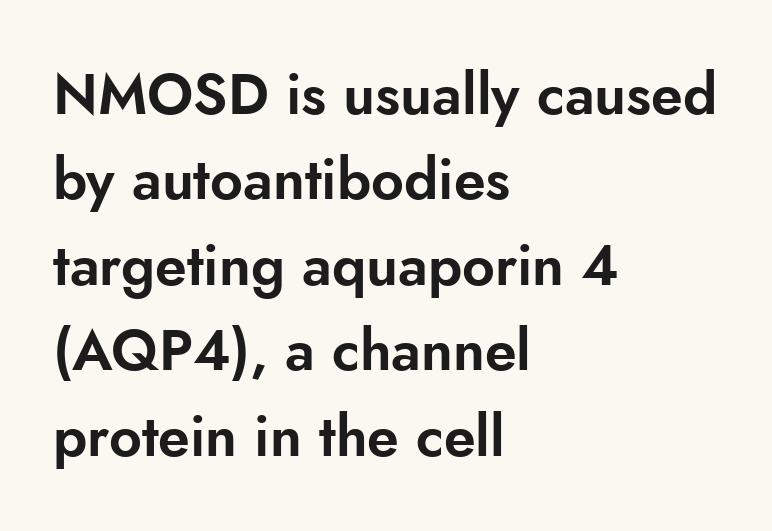
{"serif": "no", "italic": "no", "width": "normal", "stroke_contrast": "low", "x_height": "small", "monospaced": "no", "underline": "no", "align": "left", "line_spacing": "normal", "line_spacing_ratio": 1.5, "letter_spacing": "normal", "letter_spacing_em": 0.0, "glyph_px": 57}
